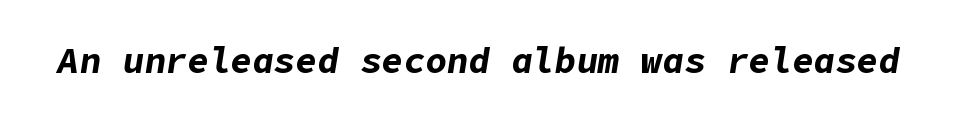
The image shows 36 px bold type, italic (leaning right); set normal letter spacing, not underlined; low stroke contrast and a medium x-height.
